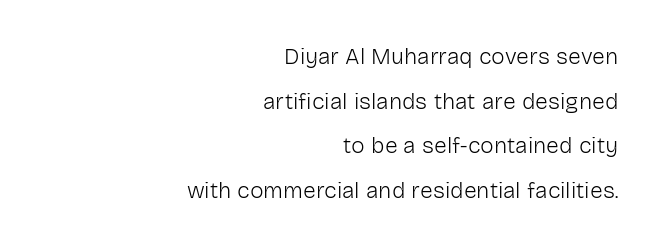
The image shows 23 px text type, upright; set right-aligned, loose line spacing (1.94x), normal letter spacing, not underlined.
